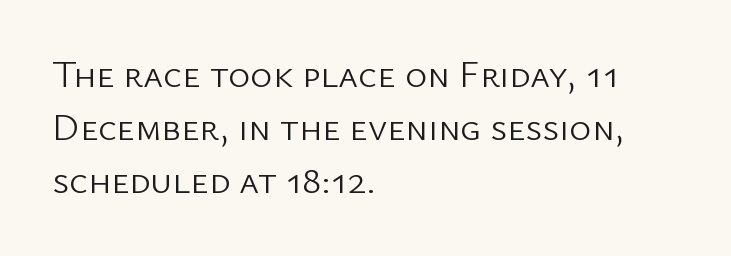
Q: Is the text bold? A: No.
Q: Is the text italic (slanted)? A: No, it is upright.
Q: Is the typeface a serif or a sans-serif typeface? A: Sans-serif.
Q: Is the text underlined? A: No.
Q: How is the paragraph aligned? A: Left-aligned.
Q: Is the spacing between letters normal or unusually wide? A: Normal.
Q: Is the spacing between lines tight, normal or loose? A: Normal.
Q: Width (condensed, normal, or wide)? A: Normal.
Q: Stroke contrast? A: Low.
Q: x-height? A: Medium.
Q: Monospaced? A: No.
